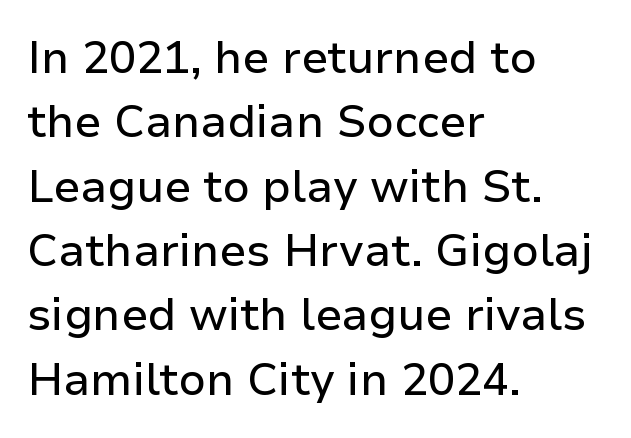
{"serif": "no", "italic": "no", "width": "normal", "stroke_contrast": "low", "x_height": "medium", "monospaced": "no", "underline": "no", "align": "left", "line_spacing": "normal", "line_spacing_ratio": 1.43, "letter_spacing": "normal", "letter_spacing_em": 0.0, "glyph_px": 45}
